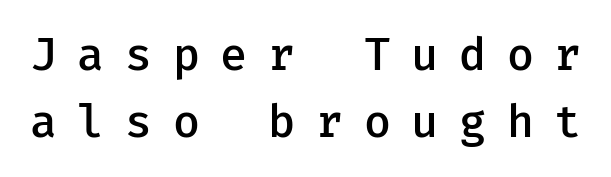
Q: Is the text bold? A: Semi-bold.
Q: Is the text italic (slanted)? A: No, it is upright.
Q: Is the typeface a serif or a sans-serif typeface? A: Sans-serif.
Q: Is the text underlined? A: No.
Q: Is the spacing between letters normal or unusually wide? A: Unusually wide.
Q: Is the spacing between lines tight, normal or loose? A: Normal.
Q: Width (condensed, normal, or wide)? A: Normal.
Q: Stroke contrast? A: Low.
Q: x-height? A: Medium.
